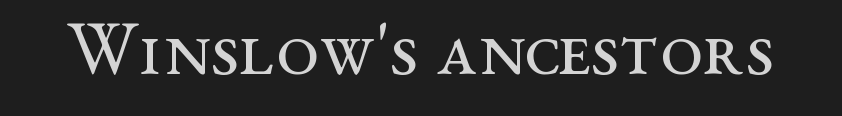
Compared with a typical body face, this is equally light or lighter still. Standard letterfit; no display-style spreading of the glyphs. Notice how the stems are strictly vertical — no italics here. Observe the serifs anchoring each vertical stroke in this sample. Underline: absent. Think of a printed novel: that variable character pitch is what you see here.
